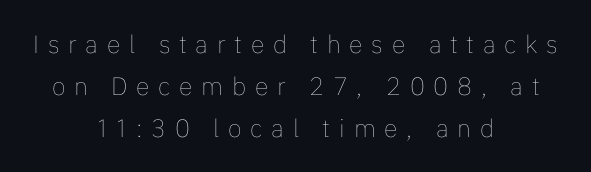
Casual observation: everything's sitting right in the middle. Is there any slant? The stems are plumb. Students, observe: this is what conventionally led text looks like. Each word looks stretched out because of the extra space between its letters. Heft: none added — not bold.
